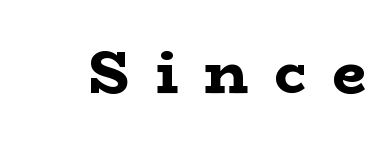
Caption: bold face, heavy strokes. Glyph-to-glyph distance is far greater than everyday printed text. Posture: straight, roman, zero tilt. Decoration check: the copy has no underline. Font category for this specimen: serif. Proportional: the letters do not fall into vertical columns.
